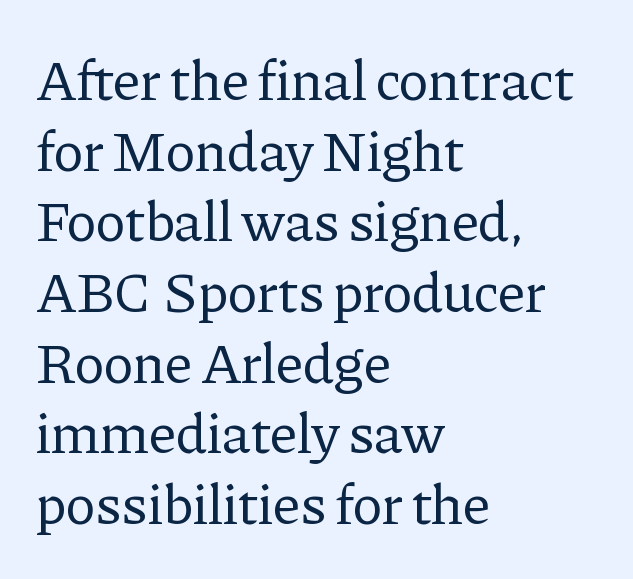
Q: Is the text bold? A: No.
Q: Is the text italic (slanted)? A: No, it is upright.
Q: Is the typeface a serif or a sans-serif typeface? A: Serif.
Q: Is the text underlined? A: No.
Q: How is the paragraph aligned? A: Left-aligned.
Q: Is the spacing between letters normal or unusually wide? A: Normal.
Q: Width (condensed, normal, or wide)? A: Normal.
Q: Stroke contrast? A: Low.
Q: x-height? A: Medium.
Q: Monospaced? A: No.
